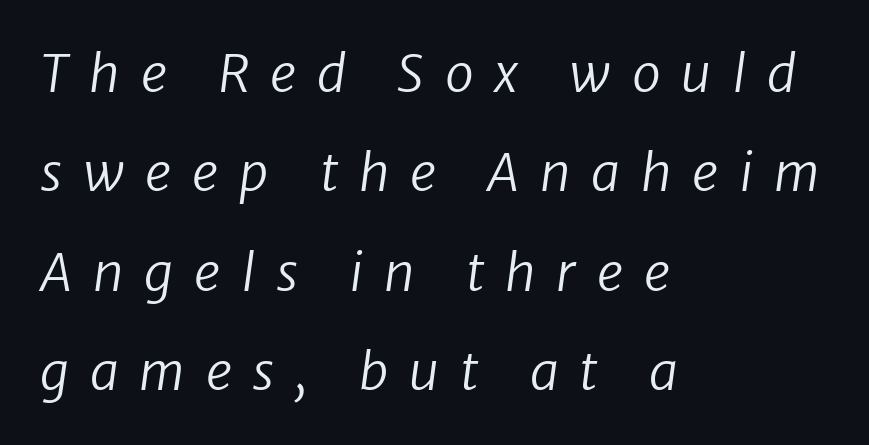
The image shows 52 px regular-weight type, italic (leaning right); set left-aligned, loose line spacing (1.91x), unusually wide letter spacing (+0.4 em), not underlined; low stroke contrast and a medium x-height.
